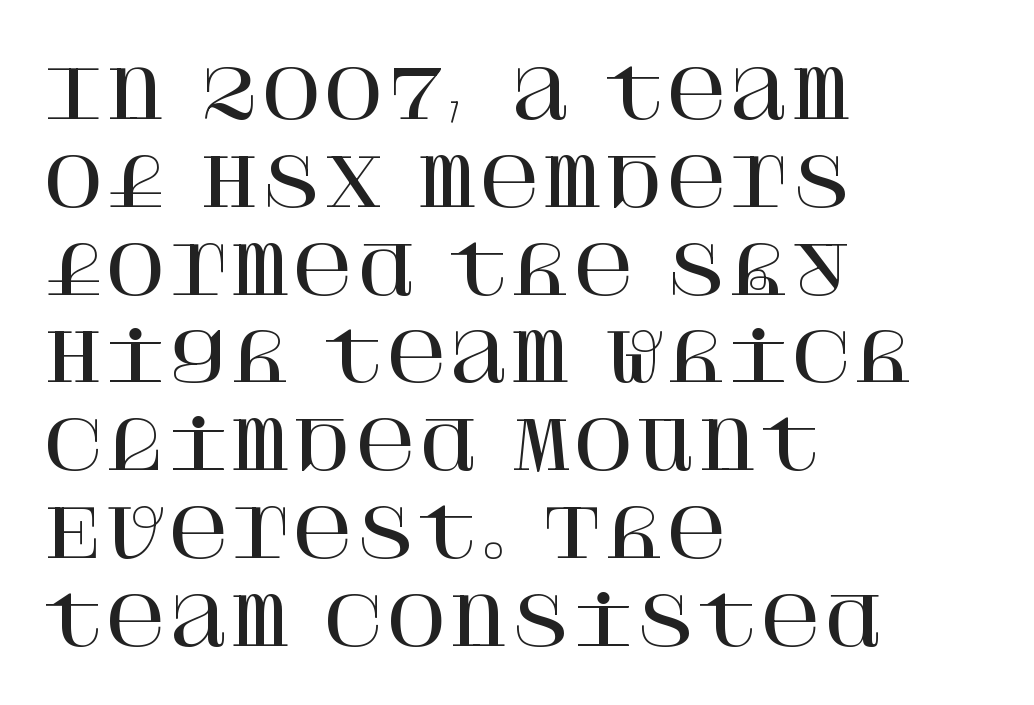
Q: Is the text italic (slanted)? A: No, it is upright.
Q: Is the typeface a serif or a sans-serif typeface? A: Serif.
Q: Is the text underlined? A: No.
Q: How is the paragraph aligned? A: Left-aligned.
Q: Is the spacing between letters normal or unusually wide? A: Normal.
Q: Is the spacing between lines tight, normal or loose? A: Normal.
Q: Width (condensed, normal, or wide)? A: Normal.
Q: Stroke contrast? A: High.
Q: x-height? A: Large.
